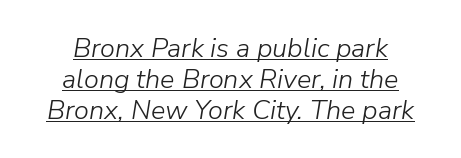
Q: Is the text bold? A: No.
Q: Is the text italic (slanted)? A: Yes, it leans right by about 9 degrees.
Q: Is the text underlined? A: Yes.
Q: How is the paragraph aligned? A: Centered.
Q: Is the spacing between letters normal or unusually wide? A: Normal.
Q: Is the spacing between lines tight, normal or loose? A: Tight.
